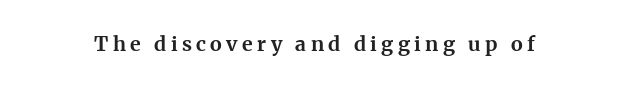
Q: Is the text bold? A: Yes.
Q: Is the text italic (slanted)? A: No, it is upright.
Q: Is the text underlined? A: No.
Q: Is the spacing between letters normal or unusually wide? A: Unusually wide.
